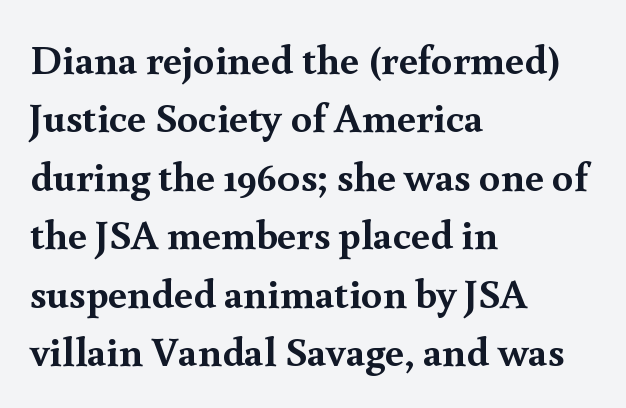
Q: Is the text bold? A: Yes.
Q: Is the text italic (slanted)? A: No, it is upright.
Q: Is the typeface a serif or a sans-serif typeface? A: Serif.
Q: Is the text underlined? A: No.
Q: How is the paragraph aligned? A: Left-aligned.
Q: Is the spacing between letters normal or unusually wide? A: Normal.
Q: Is the spacing between lines tight, normal or loose? A: Normal.
Q: Width (condensed, normal, or wide)? A: Normal.
Q: x-height? A: Small.
Q: Monospaced? A: No.
